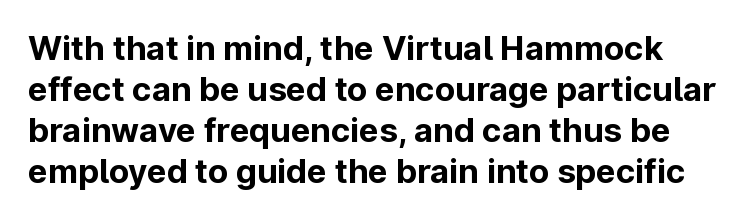
The image shows 33 px bold sans-serif type, upright; set line spacing 1.24x, normal letter spacing, not underlined; low stroke contrast and a medium x-height.
